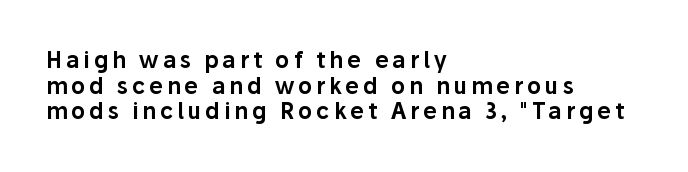
Descender tails drop into unmarked territory. Characters remain perfectly vertical along every line. The paragraph has a hard left edge and a soft right edge.
